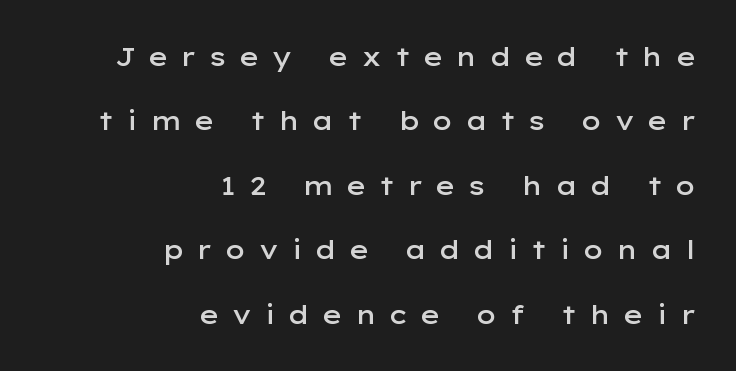
A flush-right, rag-left setting is used for this passage. The space beneath each line is pristine and unruled. The letters are semibold — heavier than regular but short of a full bold. Rendered with straight, roman letterforms.
